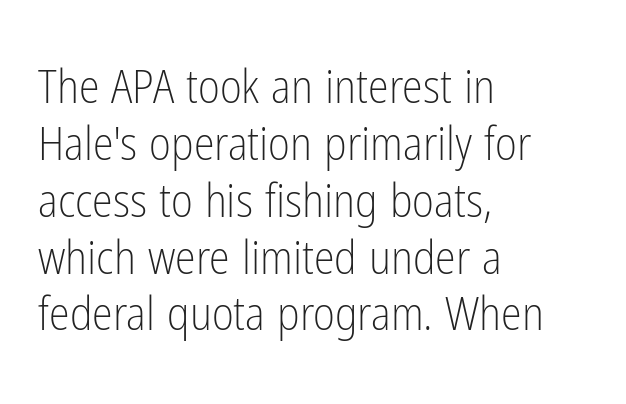
Type without underlining. The line texture is even and compact thanks to regular tracking. Each letter keeps its own natural width here, so spacing adapts to shape. Weight: regular or lighter.
